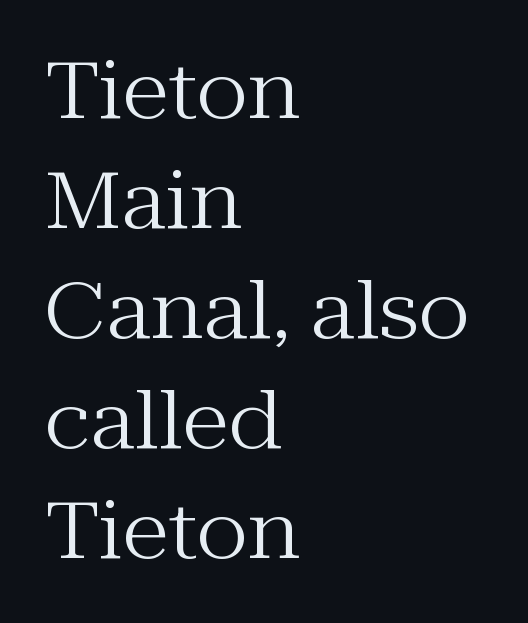
Q: Is the text bold? A: No.
Q: Is the text italic (slanted)? A: No, it is upright.
Q: Is the typeface a serif or a sans-serif typeface? A: Serif.
Q: Is the text underlined? A: No.
Q: How is the paragraph aligned? A: Left-aligned.
Q: Is the spacing between letters normal or unusually wide? A: Normal.
Q: Is the spacing between lines tight, normal or loose? A: Normal.
Q: Width (condensed, normal, or wide)? A: Normal.
Q: Stroke contrast? A: Medium.
Q: x-height? A: Medium.
Q: Monospaced? A: No.
